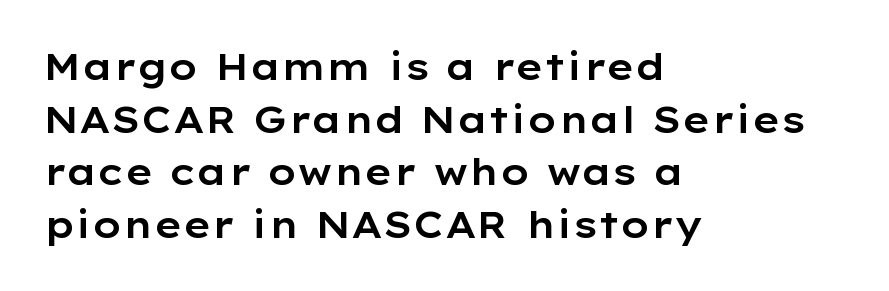
Q: Is the text italic (slanted)? A: No, it is upright.
Q: Is the typeface a serif or a sans-serif typeface? A: Sans-serif.
Q: Is the text underlined? A: No.
Q: How is the paragraph aligned? A: Left-aligned.
Q: Is the spacing between letters normal or unusually wide? A: Normal.
Q: Is the spacing between lines tight, normal or loose? A: Normal.
Q: Width (condensed, normal, or wide)? A: Wide.
Q: Stroke contrast? A: Low.
Q: x-height? A: Medium.
Q: Monospaced? A: No.
